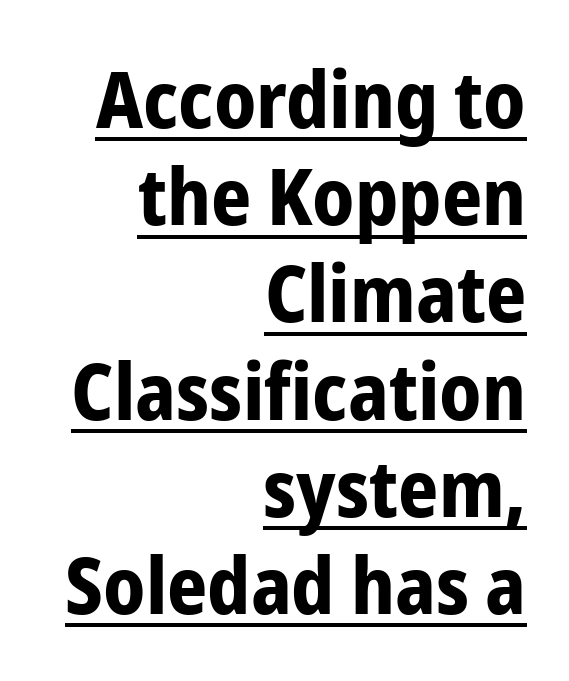
The image shows 79 px bold, condensed sans-serif type, upright; set right-aligned, line spacing 1.23x, normal letter spacing, underlined; low stroke contrast and a medium x-height.
